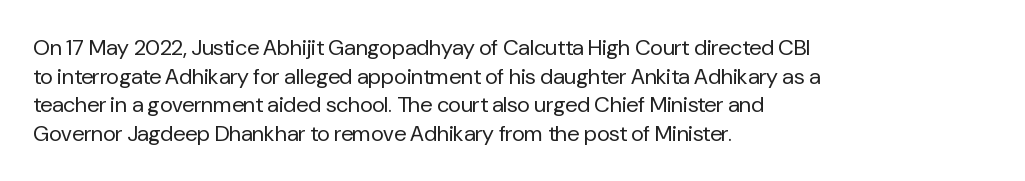
{"italic": "no", "bold": "no", "underline": "no", "align": "left", "line_spacing": "normal", "line_spacing_ratio": 1.3, "letter_spacing": "normal", "letter_spacing_em": 0.0, "glyph_px": 22}
